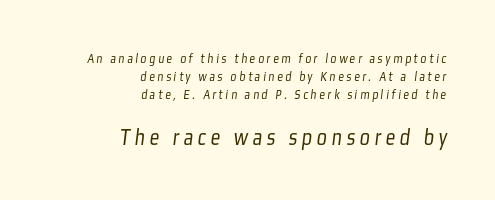
Q: Is the text bold? A: No.
Q: Is the text underlined? A: No.
Q: How is the paragraph aligned? A: Right-aligned.
Q: Is the spacing between lines tight, normal or loose? A: Normal.
Q: Which block of text is set in a larger size, the first (top) or the second (bottom)? A: The second (bottom) one.
